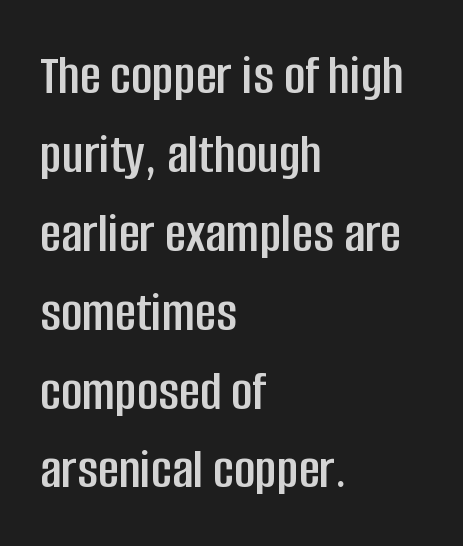
{"serif": "no", "italic": "no", "width": "condensed", "stroke_contrast": "low", "x_height": "large", "monospaced": "no", "underline": "no", "align": "left", "line_spacing": "normal", "line_spacing_ratio": 1.36, "letter_spacing": "normal", "letter_spacing_em": 0.0, "glyph_px": 58}
